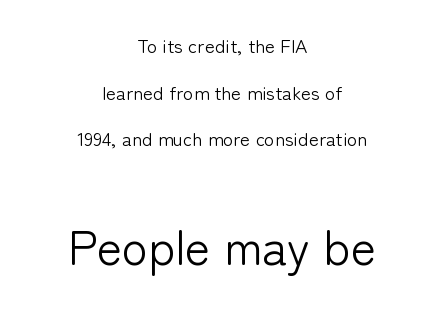
Leftover space on each line is divided equally before and after the words. Top chunk: small. Bottom chunk: large. Compared with typical body copy, the letter spacing here is the same. These lines are rendered in a variable-pitch font.
